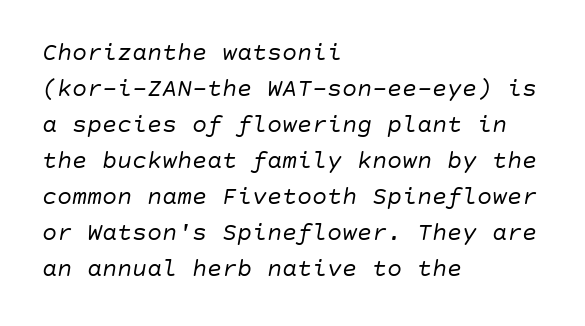
{"italic": "yes", "lean": "right", "slant_degrees": 10, "bold": "no", "underline": "no", "align": "left", "line_spacing": "normal", "line_spacing_ratio": 1.44, "letter_spacing": "normal", "letter_spacing_em": 0.0, "glyph_px": 25}
